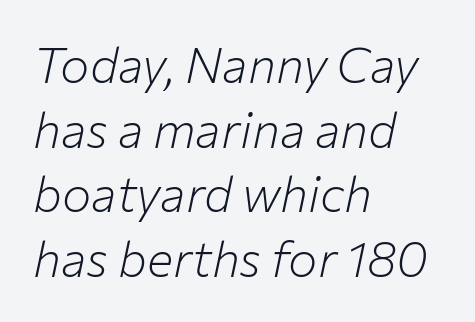
The image shows 49 px light type, italic (leaning right); set left-aligned, normal line spacing (1.32x), normal letter spacing, not underlined; low stroke contrast and a medium x-height.
